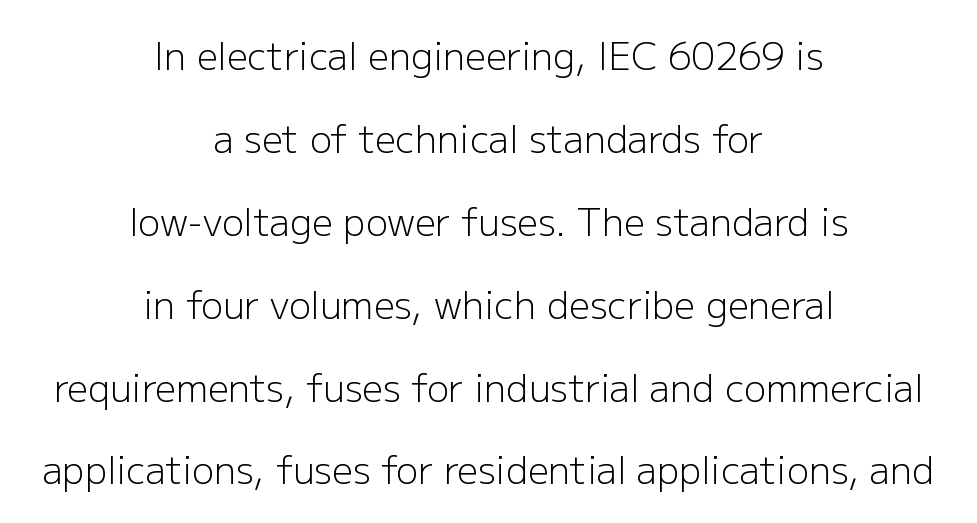
Q: Is the text bold? A: No.
Q: Is the text italic (slanted)? A: No, it is upright.
Q: Is the typeface a serif or a sans-serif typeface? A: Sans-serif.
Q: Is the text underlined? A: No.
Q: How is the paragraph aligned? A: Centered.
Q: Is the spacing between letters normal or unusually wide? A: Normal.
Q: Is the spacing between lines tight, normal or loose? A: Loose.
Q: Width (condensed, normal, or wide)? A: Normal.
Q: Stroke contrast? A: Low.
Q: x-height? A: Medium.
Q: Monospaced? A: No.
